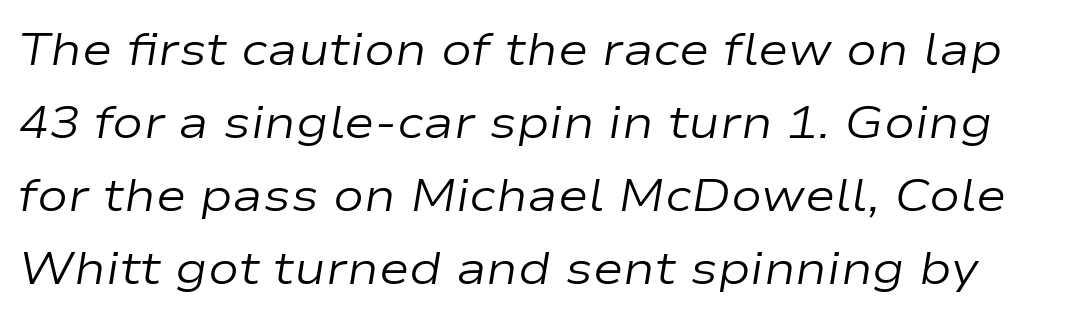
{"italic": "yes", "lean": "right", "slant_degrees": 9, "bold": "no", "weight": "regular", "width": "wide", "stroke_contrast": "low", "x_height": "medium", "monospaced": "no", "underline": "no", "line_spacing": "normal", "line_spacing_ratio": 1.59, "letter_spacing": "normal", "letter_spacing_em": 0.0, "glyph_px": 46}
